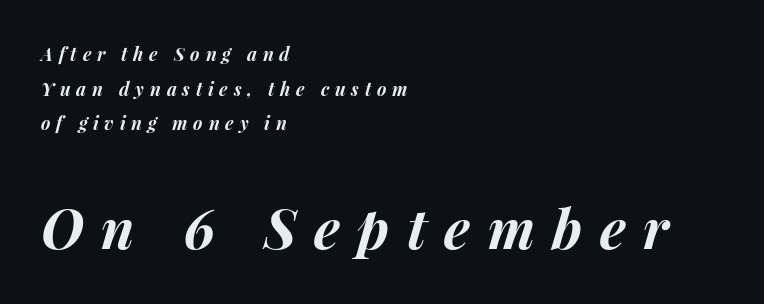
The image shows 55 px bold type, italic (leaning right); set left-aligned, loose line spacing (1.92x), unusually wide letter spacing (+0.32 em), not underlined; the second (bottom) block is 3.06x larger; medium stroke contrast and a medium x-height.
